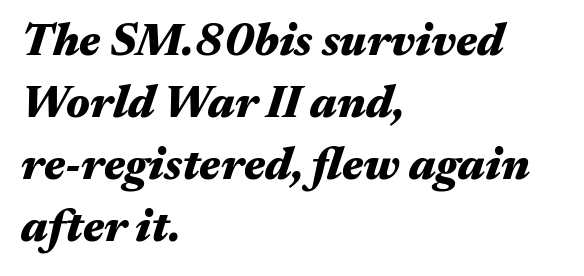
{"italic": "yes", "lean": "right", "slant_degrees": 17, "bold": "yes", "weight": "heavy", "width": "wide", "stroke_contrast": "medium", "x_height": "medium", "monospaced": "no", "underline": "no", "align": "left", "line_spacing": "normal", "line_spacing_ratio": 1.35, "letter_spacing": "normal", "letter_spacing_em": 0.0, "glyph_px": 46}
